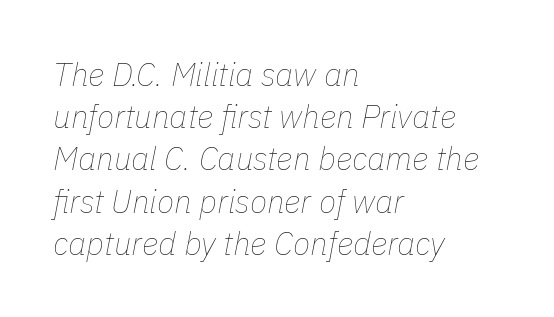
{"italic": "yes", "lean": "right", "slant_degrees": 11, "bold": "no", "weight": "thin", "width": "normal", "stroke_contrast": "low", "x_height": "medium", "monospaced": "no", "underline": "no", "align": "left", "line_spacing": "normal", "line_spacing_ratio": 1.32, "letter_spacing": "normal", "letter_spacing_em": 0.0, "glyph_px": 32}
